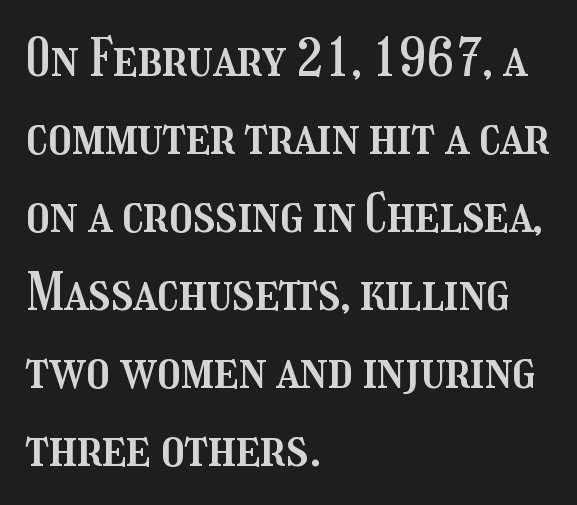
The image shows 52 px condensed type, upright; set left-aligned, normal line spacing (1.5x), normal letter spacing, not underlined; medium stroke contrast and a medium x-height.
